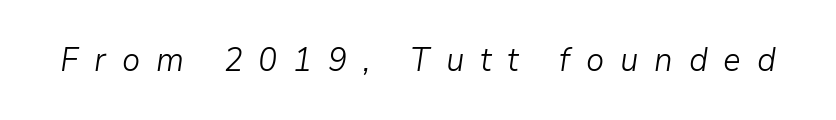
{"italic": "yes", "lean": "right", "slant_degrees": 9, "bold": "no", "weight": "light", "width": "normal", "stroke_contrast": "low", "x_height": "medium", "monospaced": "no", "underline": "no", "letter_spacing": "wide", "letter_spacing_em": 0.48, "glyph_px": 33}
